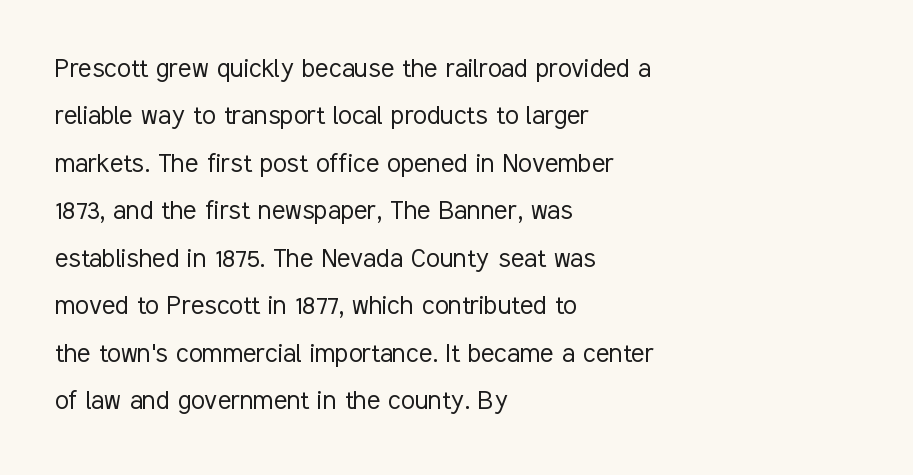
Horizontal bands of white between lines are of average thickness. A clean baseline with only descenders dipping below it. The letters carry no serifs — their stems end cleanly without finishing strokes. Look at the tracking — it's just the regular setting, nothing added. Reading down the block, your eye returns to a fixed left position each line.
